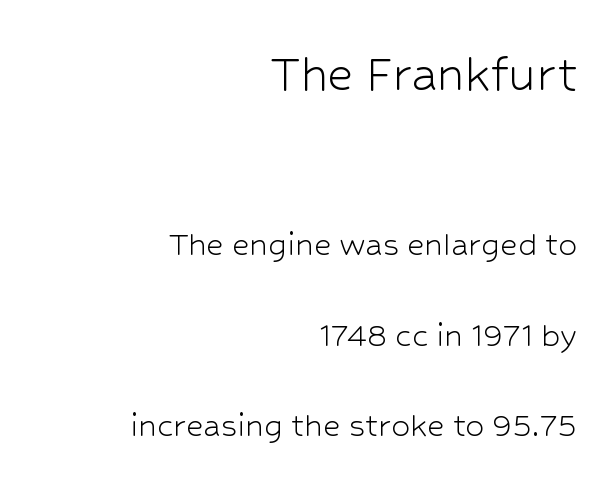
Q: Is the text bold? A: No.
Q: Is the text italic (slanted)? A: No, it is upright.
Q: Is the typeface a serif or a sans-serif typeface? A: Sans-serif.
Q: Is the text underlined? A: No.
Q: How is the paragraph aligned? A: Right-aligned.
Q: Is the spacing between letters normal or unusually wide? A: Normal.
Q: Is the spacing between lines tight, normal or loose? A: Loose.
Q: Which block of text is set in a larger size, the first (top) or the second (bottom)? A: The first (top) one.
Q: Width (condensed, normal, or wide)? A: Normal.
Q: Stroke contrast? A: Low.
Q: x-height? A: Medium.
Q: Monospaced? A: No.
